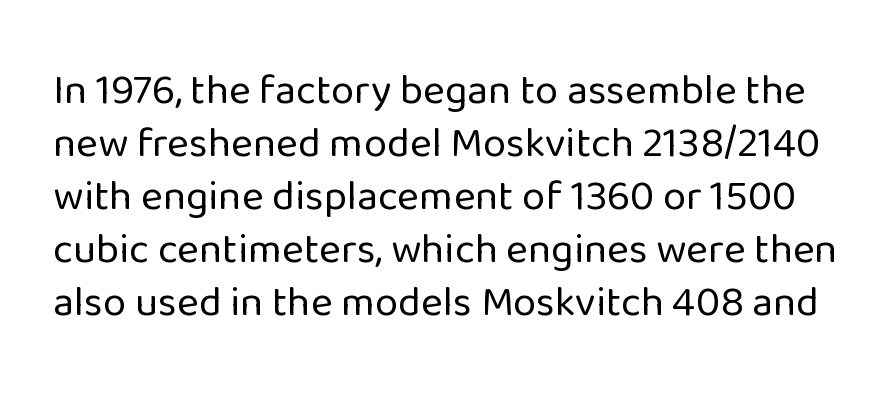
Q: Is the text bold? A: No.
Q: Is the text italic (slanted)? A: No, it is upright.
Q: Is the typeface a serif or a sans-serif typeface? A: Sans-serif.
Q: Is the text underlined? A: No.
Q: Is the spacing between letters normal or unusually wide? A: Normal.
Q: Is the spacing between lines tight, normal or loose? A: Normal.
Q: Width (condensed, normal, or wide)? A: Normal.
Q: Stroke contrast? A: Low.
Q: x-height? A: Medium.
Q: Monospaced? A: No.
